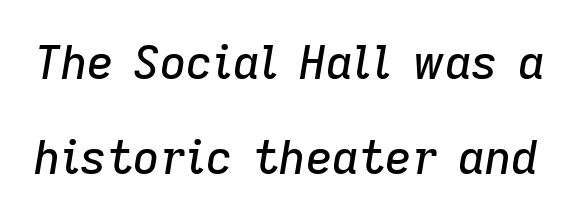
Q: Is the text italic (slanted)? A: Yes, it leans right by about 9 degrees.
Q: Is the text underlined? A: No.
Q: Is the spacing between letters normal or unusually wide? A: Normal.
Q: Is the spacing between lines tight, normal or loose? A: Loose.
Q: Width (condensed, normal, or wide)? A: Normal.
Q: Stroke contrast? A: Low.
Q: x-height? A: Medium.
Q: Monospaced? A: No.
